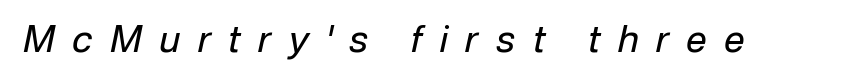
The image shows 37 px regular-weight type, italic (leaning right); set unusually wide letter spacing (+0.47 em), not underlined; low stroke contrast and a medium x-height.
